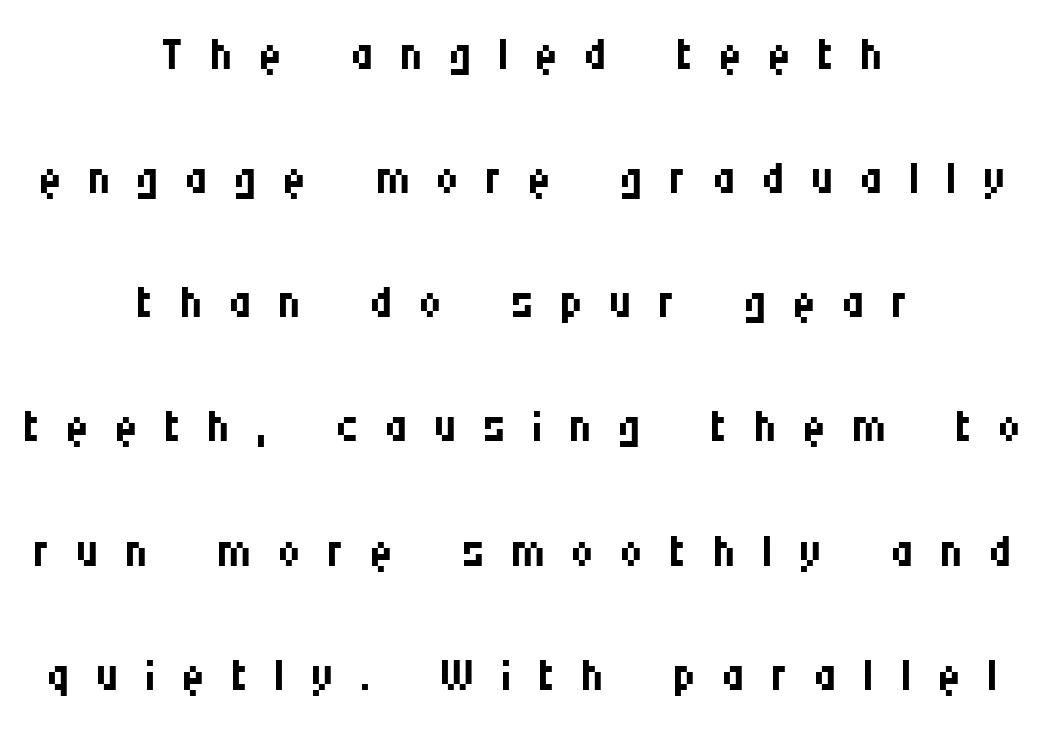
{"serif": "no", "italic": "no", "bold": "no", "weight": "regular", "width": "condensed", "stroke_contrast": "medium", "x_height": "large", "monospaced": "no", "underline": "no", "align": "center", "line_spacing": "loose", "line_spacing_ratio": 1.91, "letter_spacing": "wide", "letter_spacing_em": 0.39, "glyph_px": 65}
